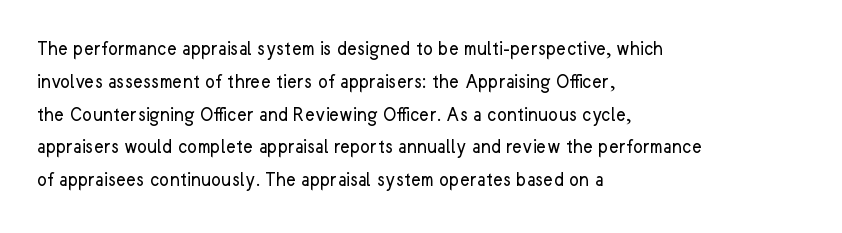
The image shows 21 px text type, upright; set left-aligned, normal line spacing (1.56x), normal letter spacing, not underlined.
